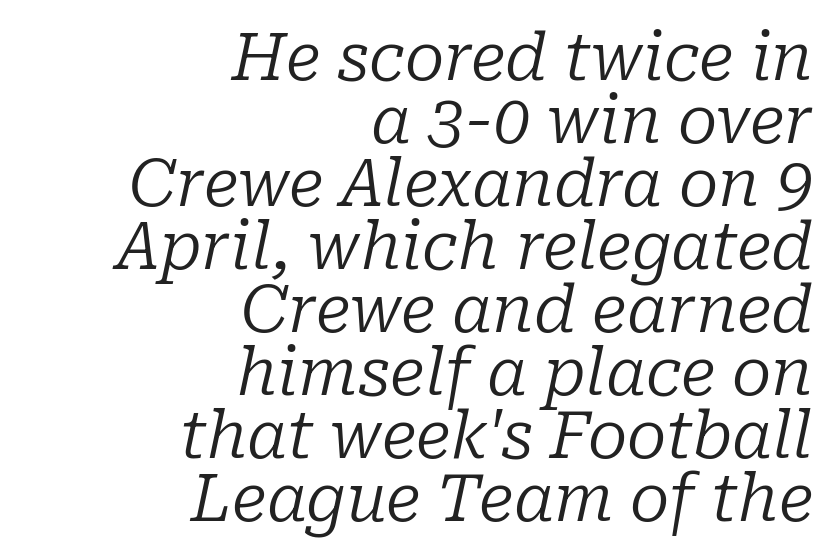
{"serif": "yes", "italic": "yes", "lean": "right", "slant_degrees": 10, "bold": "no", "weight": "regular", "width": "normal", "stroke_contrast": "low", "x_height": "medium", "monospaced": "no", "underline": "no", "align": "right", "line_spacing": "tight", "line_spacing_ratio": 0.97, "letter_spacing": "normal", "letter_spacing_em": 0.0, "glyph_px": 65}
